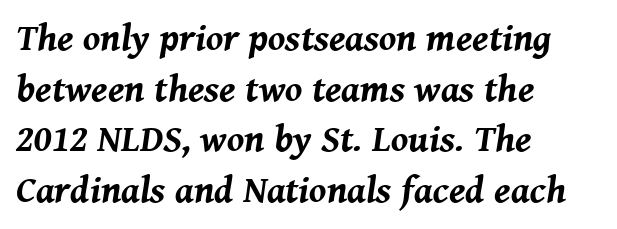
The image shows 38 px bold type, italic (leaning right); set left-aligned, normal line spacing (1.33x), normal letter spacing, not underlined; medium stroke contrast and a medium x-height.
